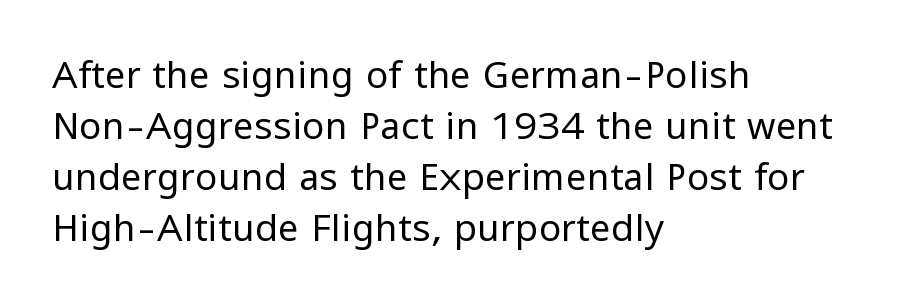
{"serif": "no", "italic": "no", "bold": "no", "weight": "regular", "width": "normal", "stroke_contrast": "low", "x_height": "medium", "monospaced": "no", "underline": "no", "align": "left", "line_spacing": "normal", "line_spacing_ratio": 1.38, "letter_spacing": "normal", "letter_spacing_em": 0.0, "glyph_px": 37}
